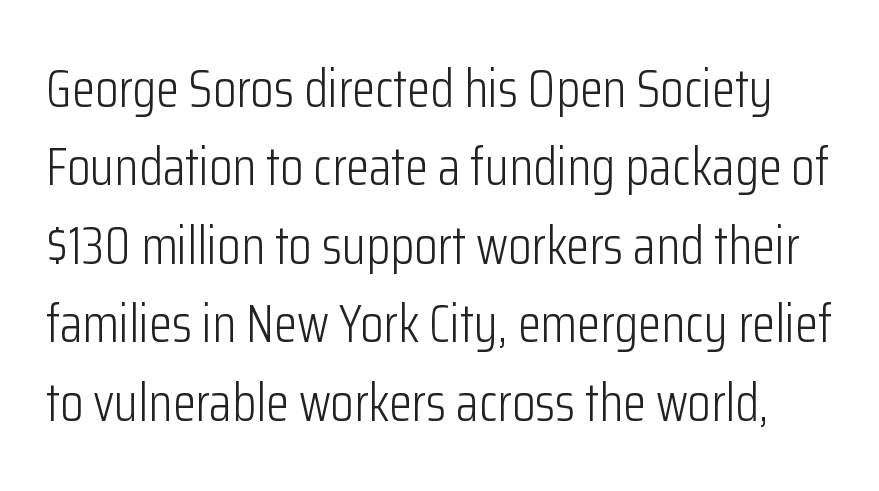
{"serif": "no", "italic": "no", "bold": "no", "weight": "light", "width": "condensed", "stroke_contrast": "low", "x_height": "medium", "monospaced": "no", "underline": "no", "line_spacing": "normal", "line_spacing_ratio": 1.48, "letter_spacing": "normal", "letter_spacing_em": 0.0, "glyph_px": 53}
